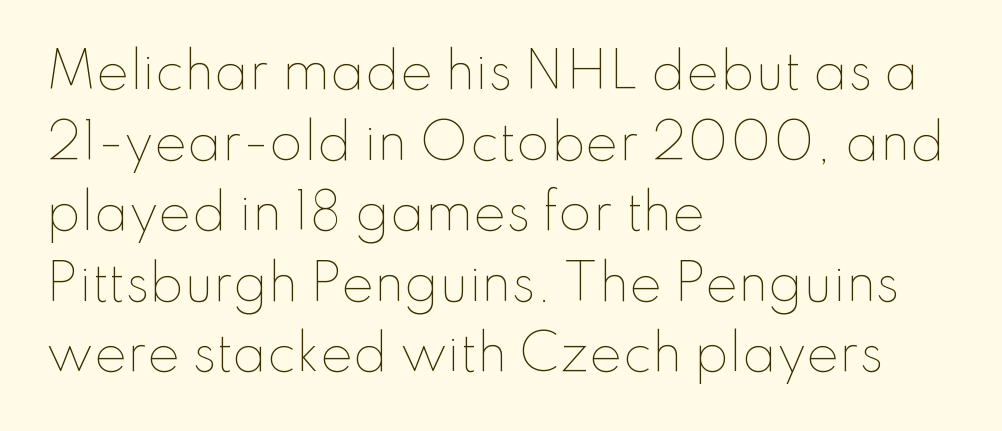
The image shows 49 px thin type, upright; set left-aligned, normal line spacing (1.44x), normal letter spacing, not underlined; low stroke contrast and a small x-height.
